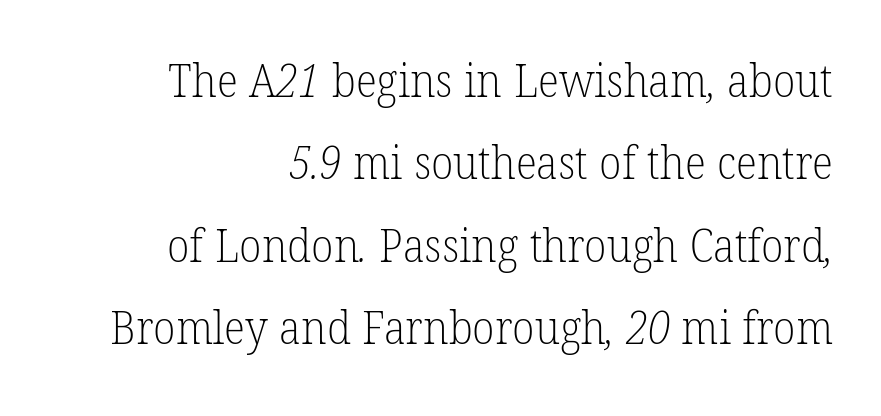
Q: Is the text bold? A: No.
Q: Is the typeface a serif or a sans-serif typeface? A: Serif.
Q: Is the text underlined? A: No.
Q: How is the paragraph aligned? A: Right-aligned.
Q: Is the spacing between letters normal or unusually wide? A: Normal.
Q: Width (condensed, normal, or wide)? A: Normal.
Q: Stroke contrast? A: Low.
Q: x-height? A: Medium.
Q: Monospaced? A: No.
